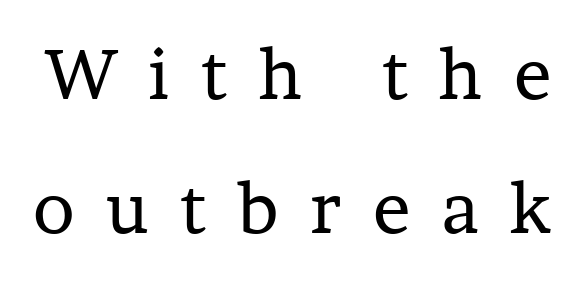
The image shows 70 px regular-weight serif type, upright; set loose line spacing (1.91x), unusually wide letter spacing (+0.45 em), not underlined; low stroke contrast and a medium x-height.
